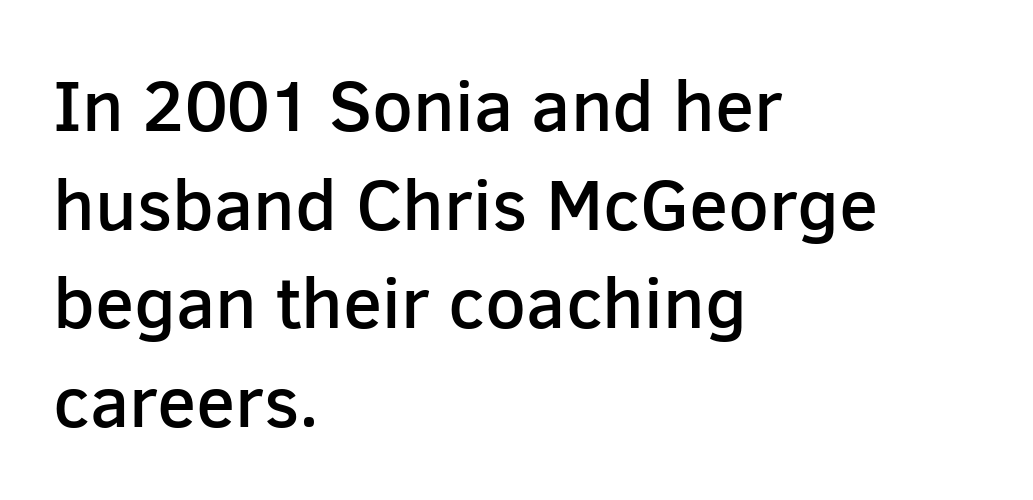
The designer went with a sans here, leaving each stem footless. Regular leading. Inter-character spacing is left at the font's built-in metrics. The ragged edge is on the right, which tells us the setting is flush left.
